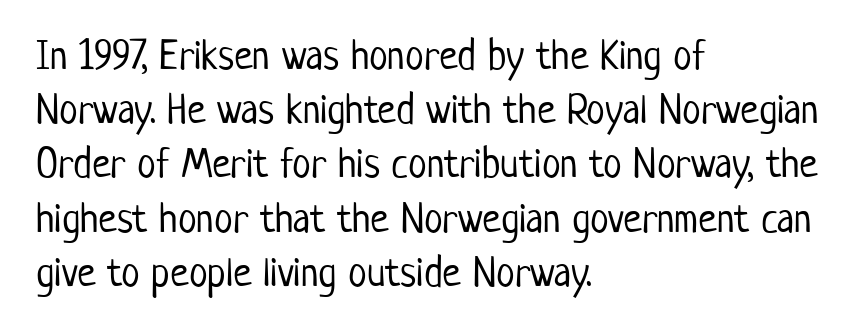
The image shows 42 px light, condensed sans-serif type, upright; set left-aligned, normal line spacing (1.29x), normal letter spacing, not underlined; low stroke contrast and a medium x-height.
